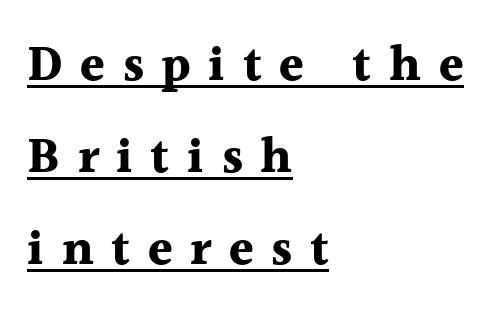
Q: Is the text bold? A: Yes.
Q: Is the text italic (slanted)? A: No, it is upright.
Q: Is the typeface a serif or a sans-serif typeface? A: Serif.
Q: Is the text underlined? A: Yes.
Q: How is the paragraph aligned? A: Left-aligned.
Q: Is the spacing between letters normal or unusually wide? A: Unusually wide.
Q: Width (condensed, normal, or wide)? A: Normal.
Q: x-height? A: Medium.
Q: Monospaced? A: No.
